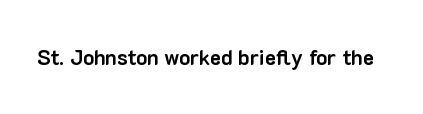
The letterforms sit shoulder to shoulder at normal distance. These lines were composed using upright roman letters. Check the space under the baseline: it is left empty. The sample has been set heavy, in full bold.
